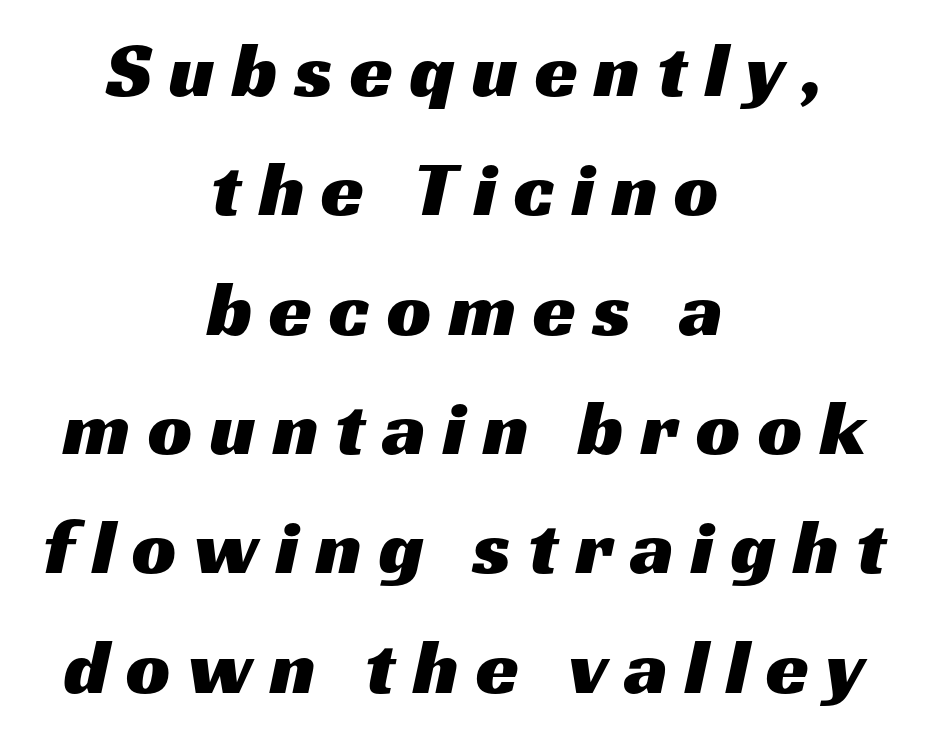
Q: Is the typeface a serif or a sans-serif typeface? A: Sans-serif.
Q: Is the text underlined? A: No.
Q: How is the paragraph aligned? A: Centered.
Q: Is the spacing between letters normal or unusually wide? A: Unusually wide.
Q: Is the spacing between lines tight, normal or loose? A: Normal.
Q: Width (condensed, normal, or wide)? A: Wide.
Q: Stroke contrast? A: Medium.
Q: x-height? A: Medium.
Q: Monospaced? A: No.
